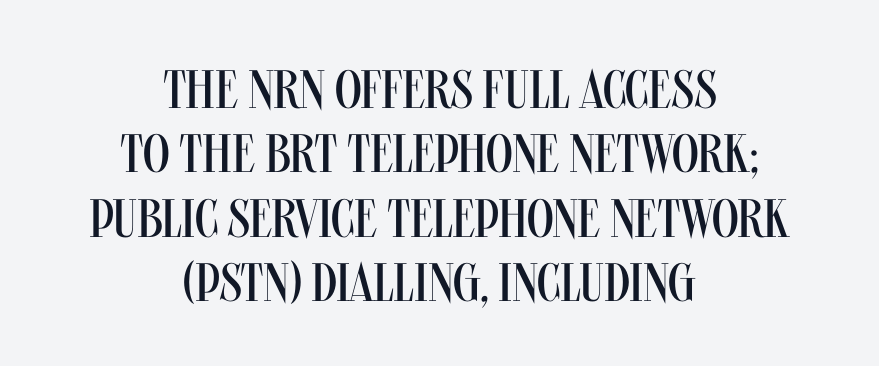
Is this a sans? Yes — the strokes have no serifs. Rendered with straight, roman letterforms. Is the stroke heavy? The answer is a plain regular-or-lighter. The foot of each line stays bare and open.
